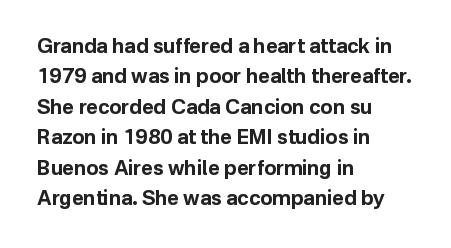
The image shows 20 px bold type, upright; set left-aligned, normal line spacing (1.52x), normal letter spacing, not underlined.
